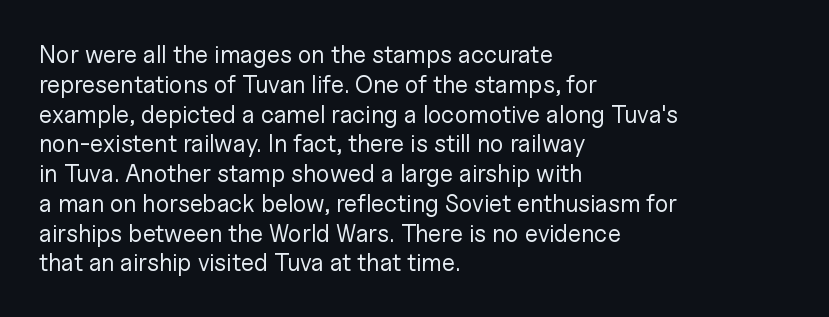
If you drew a line through each stem, it would be perfectly vertical. Tracking value appears to be zero — textbook default spacing. The rag falls on the right side of this text block. The face looks like a standard text weight, possibly lighter. The string is rendered with underlining switched off.
